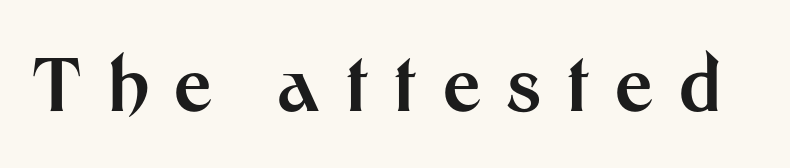
Q: Is the text bold? A: Yes.
Q: Is the text italic (slanted)? A: No, it is upright.
Q: Is the typeface a serif or a sans-serif typeface? A: Sans-serif.
Q: Is the text underlined? A: No.
Q: Is the spacing between letters normal or unusually wide? A: Unusually wide.
Q: Width (condensed, normal, or wide)? A: Normal.
Q: Stroke contrast? A: Medium.
Q: x-height? A: Medium.
Q: Monospaced? A: No.
